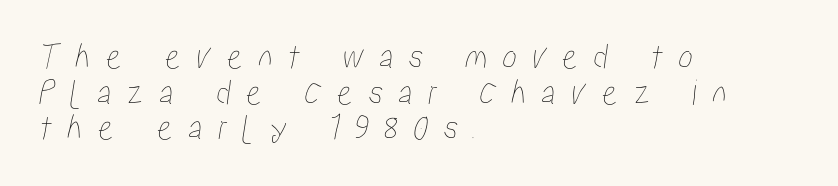
Has an underline been added? It has not. Think of a printed novel: that variable character pitch is what you see here. Between one letter and the next there's a generous, obvious gap. The space between consecutive lines is stingy. The setting favours the left margin, as ordinary paragraphs usually do.
